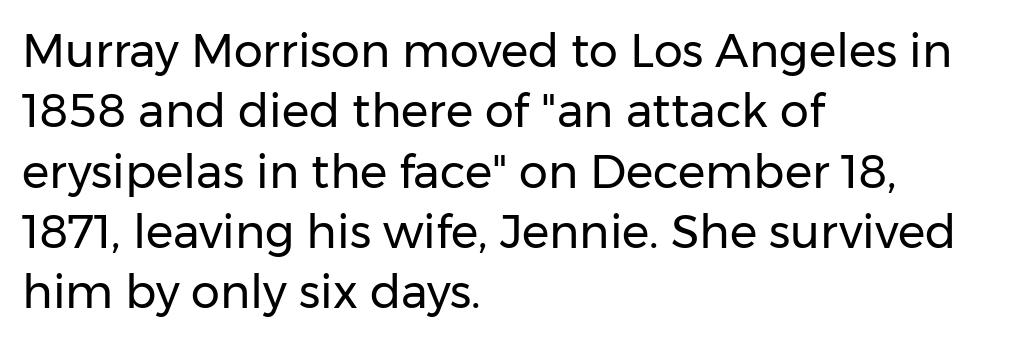
Q: Is the text bold? A: No.
Q: Is the text italic (slanted)? A: No, it is upright.
Q: Is the typeface a serif or a sans-serif typeface? A: Sans-serif.
Q: Is the text underlined? A: No.
Q: How is the paragraph aligned? A: Left-aligned.
Q: Is the spacing between letters normal or unusually wide? A: Normal.
Q: Is the spacing between lines tight, normal or loose? A: Normal.
Q: Width (condensed, normal, or wide)? A: Normal.
Q: Stroke contrast? A: Low.
Q: x-height? A: Medium.
Q: Monospaced? A: No.
